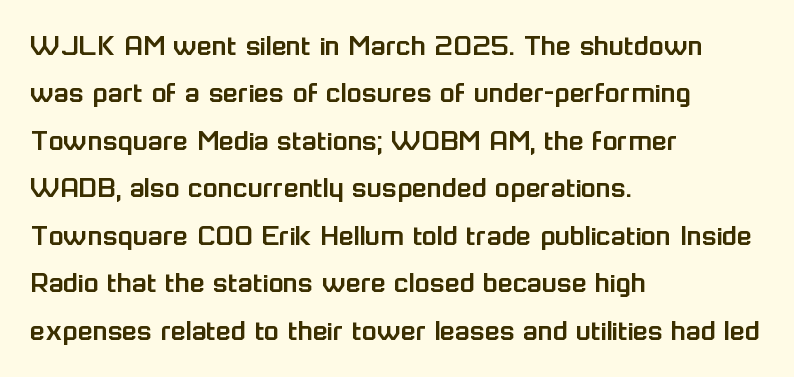
{"serif": "no", "italic": "no", "width": "normal", "stroke_contrast": "low", "x_height": "medium", "monospaced": "no", "underline": "no", "align": "left", "line_spacing": "normal", "line_spacing_ratio": 1.53, "letter_spacing": "normal", "letter_spacing_em": 0.0, "glyph_px": 31}
